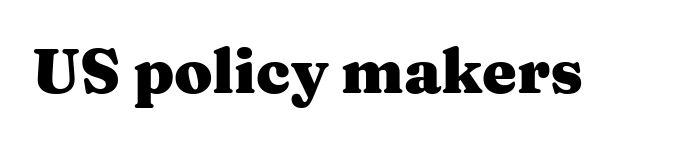
Q: Is the text bold? A: Yes.
Q: Is the text italic (slanted)? A: No, it is upright.
Q: Is the typeface a serif or a sans-serif typeface? A: Serif.
Q: Is the text underlined? A: No.
Q: Is the spacing between letters normal or unusually wide? A: Normal.
Q: Width (condensed, normal, or wide)? A: Wide.
Q: Stroke contrast? A: Medium.
Q: x-height? A: Medium.
Q: Monospaced? A: No.
